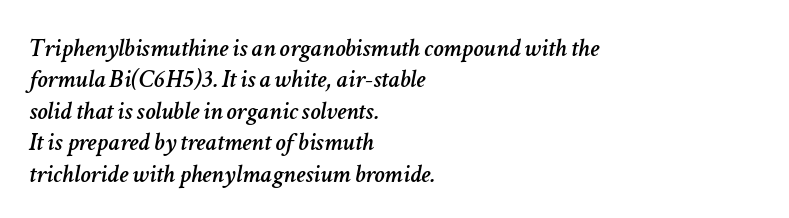
Q: Is the text italic (slanted)? A: Yes, it leans right by about 11 degrees.
Q: Is the text underlined? A: No.
Q: How is the paragraph aligned? A: Left-aligned.
Q: Is the spacing between letters normal or unusually wide? A: Normal.
